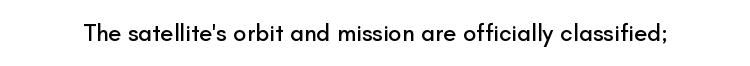
{"italic": "no", "underline": "no", "letter_spacing": "normal", "letter_spacing_em": 0.0, "glyph_px": 24}
